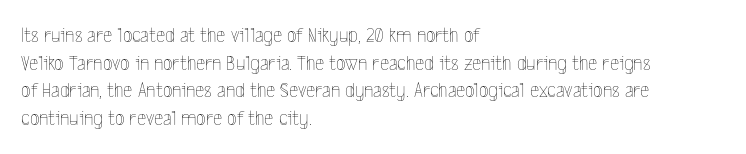
The image shows 22 px text type, upright; set left-aligned, normal line spacing (1.26x), normal letter spacing, not underlined.
